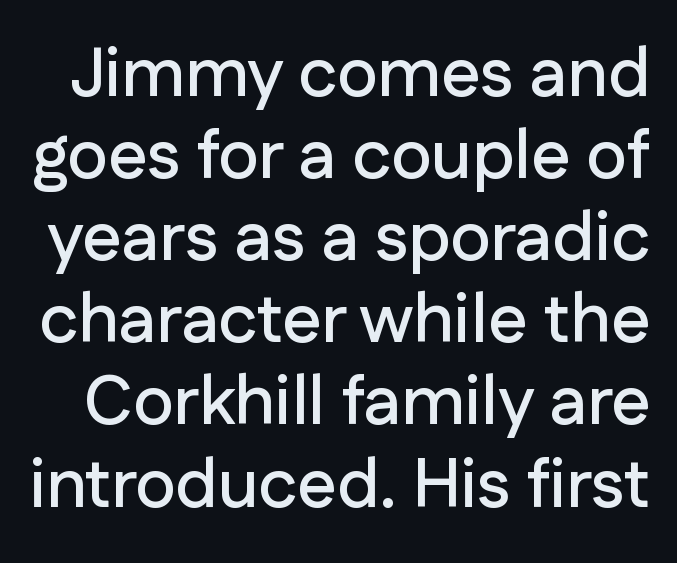
{"serif": "no", "italic": "no", "width": "normal", "stroke_contrast": "low", "x_height": "medium", "monospaced": "no", "underline": "no", "line_spacing_ratio": 1.19, "letter_spacing": "normal", "letter_spacing_em": 0.0, "glyph_px": 69}
